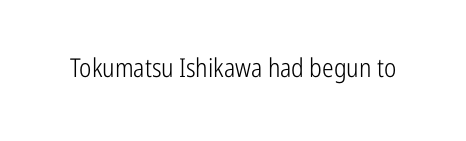
A roman cut, with each character standing at attention. Decoration check: the copy has no underline. The gaps between neighbouring characters are ordinary and unremarkable. Bold? No — there's no thickening of the strokes.
